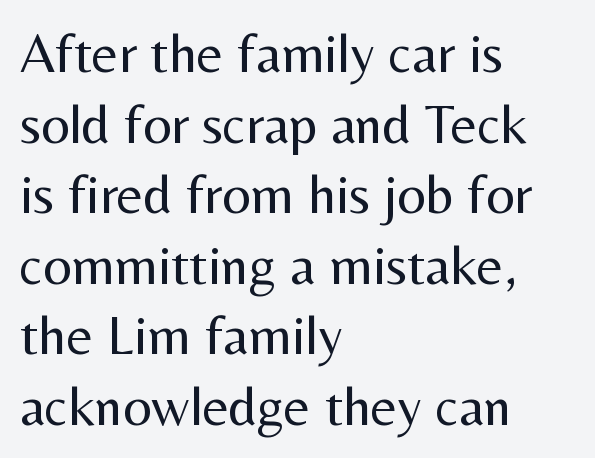
Q: Is the text bold? A: No.
Q: Is the text italic (slanted)? A: No, it is upright.
Q: Is the typeface a serif or a sans-serif typeface? A: Sans-serif.
Q: Is the text underlined? A: No.
Q: How is the paragraph aligned? A: Left-aligned.
Q: Is the spacing between letters normal or unusually wide? A: Normal.
Q: Is the spacing between lines tight, normal or loose? A: Normal.
Q: Width (condensed, normal, or wide)? A: Normal.
Q: Stroke contrast? A: Medium.
Q: x-height? A: Medium.
Q: Monospaced? A: No.
